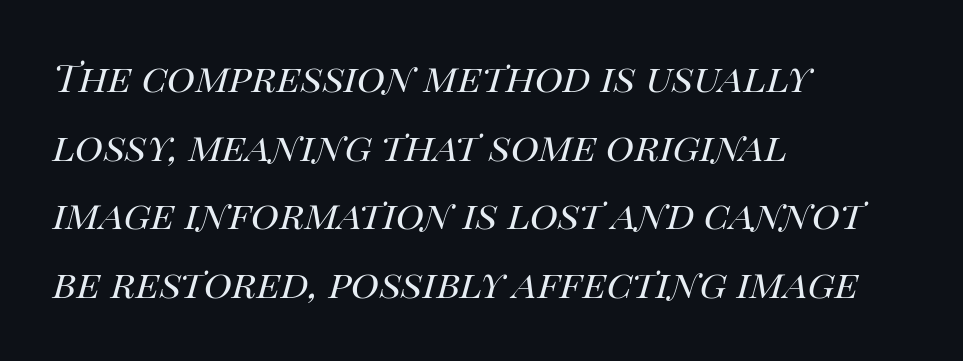
The image shows 48 px regular-weight type, italic (leaning right); set left-aligned, normal line spacing (1.43x), normal letter spacing, not underlined; high stroke contrast and a large x-height.
